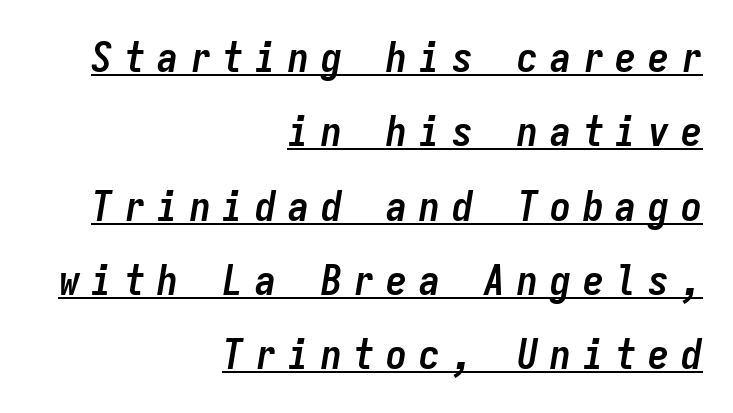
Q: Is the text bold? A: Yes.
Q: Is the text italic (slanted)? A: Yes, it leans right by about 9 degrees.
Q: Is the text underlined? A: Yes.
Q: How is the paragraph aligned? A: Right-aligned.
Q: Is the spacing between letters normal or unusually wide? A: Unusually wide.
Q: Width (condensed, normal, or wide)? A: Condensed.
Q: Stroke contrast? A: Low.
Q: x-height? A: Medium.
Q: Monospaced? A: Yes.
